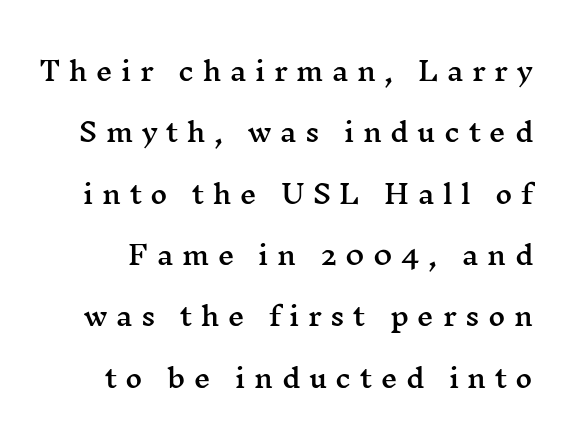
Is the letter spacing exaggerated? Yes — the characters are pushed far apart. Widely set lines give the paragraph a tall, airy silhouette. A typesetter would mark this as roman, not italic. Check the space under the baseline: it is left empty.
